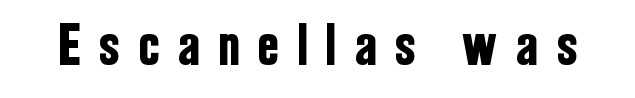
{"serif": "no", "italic": "no", "width": "condensed", "stroke_contrast": "low", "x_height": "medium", "monospaced": "no", "underline": "no", "letter_spacing": "wide", "letter_spacing_em": 0.33, "glyph_px": 60}
